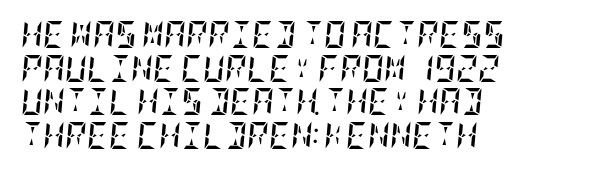
{"italic": "yes", "lean": "right", "slant_degrees": 5, "bold": "yes", "underline": "no", "align": "left", "line_spacing": "normal", "line_spacing_ratio": 1.25, "letter_spacing": "normal", "letter_spacing_em": 0.0, "glyph_px": 27}
